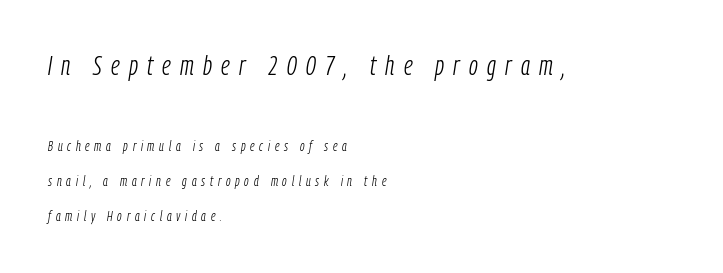
The image shows 27 px text type, italic (leaning right); set left-aligned, loose line spacing (2.49x), unusually wide letter spacing (+0.34 em), not underlined; the first (top) block is 1.93x larger.
